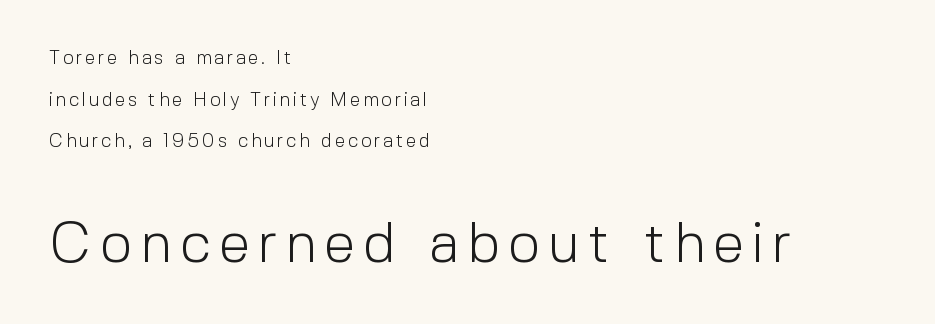
The rendering uses natural spacing where letterforms have individual widths. Each new line begins a long way beneath the previous one. The typesetter chose a ragged-right arrangement here. Weight: in the light-to-regular range.
